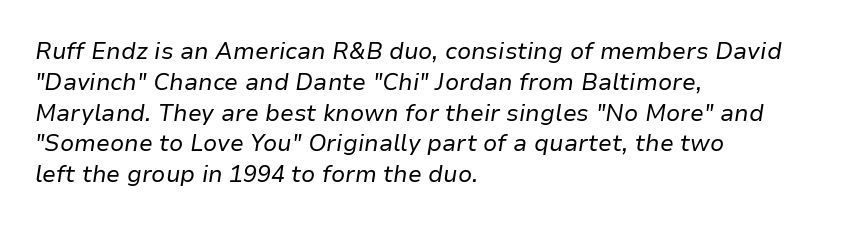
Q: Is the text bold? A: No.
Q: Is the text italic (slanted)? A: Yes, it leans right by about 9 degrees.
Q: Is the text underlined? A: No.
Q: How is the paragraph aligned? A: Left-aligned.
Q: Is the spacing between letters normal or unusually wide? A: Normal.
Q: Is the spacing between lines tight, normal or loose? A: Normal.
